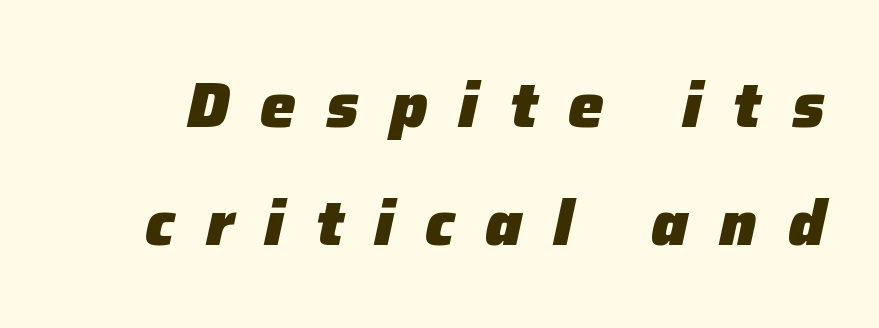
Q: Is the text bold? A: Yes.
Q: Is the text italic (slanted)? A: Yes, it leans right by about 12 degrees.
Q: Is the text underlined? A: No.
Q: Is the spacing between letters normal or unusually wide? A: Unusually wide.
Q: Width (condensed, normal, or wide)? A: Normal.
Q: Stroke contrast? A: Low.
Q: x-height? A: Medium.
Q: Monospaced? A: No.
